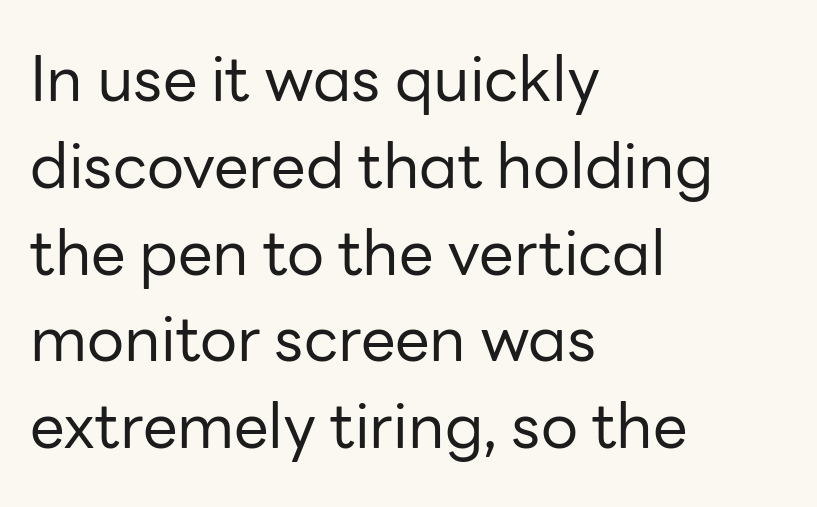
The image shows 62 px regular-weight sans-serif type, upright; set left-aligned, normal line spacing (1.4x), normal letter spacing, not underlined; low stroke contrast and a medium x-height.
